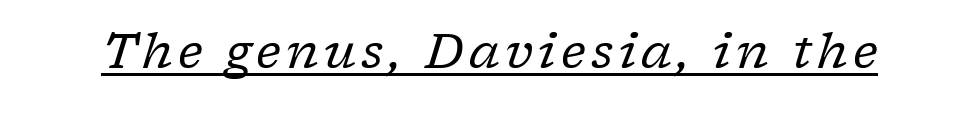
The image shows 48 px regular-weight serif type, italic (leaning right); set underlined; low stroke contrast and a medium x-height.
